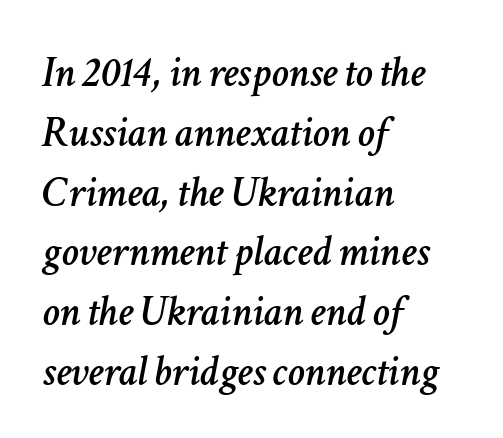
Q: Is the text italic (slanted)? A: Yes, it leans right by about 11 degrees.
Q: Is the text underlined? A: No.
Q: How is the paragraph aligned? A: Left-aligned.
Q: Is the spacing between letters normal or unusually wide? A: Normal.
Q: Is the spacing between lines tight, normal or loose? A: Normal.
Q: Width (condensed, normal, or wide)? A: Normal.
Q: Stroke contrast? A: Low.
Q: x-height? A: Medium.
Q: Monospaced? A: No.
